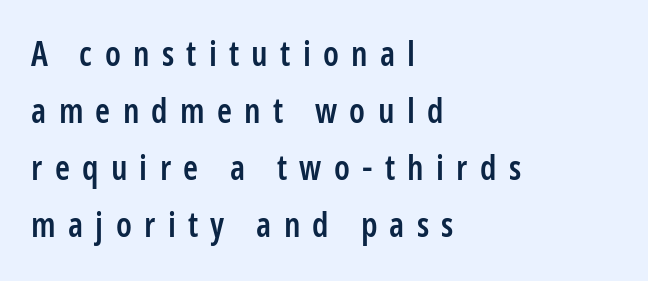
These lines sit exactly where default settings would place them. The face used here is rendered with a markedly widened letterfit. Observe the absence of serifs on each vertical stroke in this sample. Check under the words: just untouched page.
